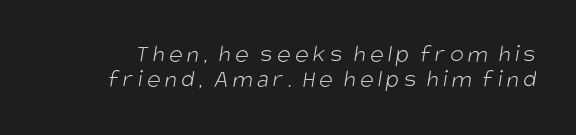
Descenders are the only things crossing below the line. How would I describe the line gaps? Narrow and economical. Bold? No — there's no thickening of the strokes.
